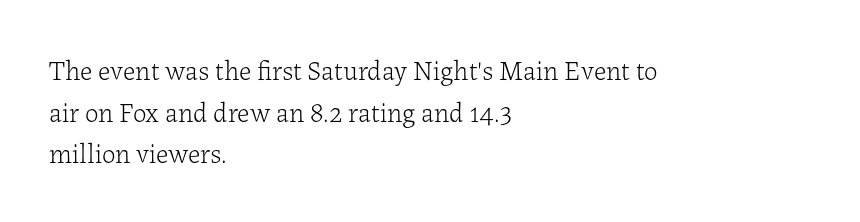
The image shows 27 px text type, upright; set left-aligned, normal line spacing (1.54x), normal letter spacing, not underlined.
